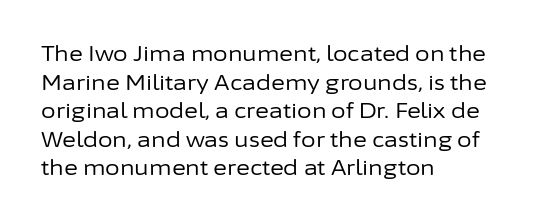
Q: Is the text bold? A: No.
Q: Is the text italic (slanted)? A: No, it is upright.
Q: Is the text underlined? A: No.
Q: How is the paragraph aligned? A: Left-aligned.
Q: Is the spacing between letters normal or unusually wide? A: Normal.
Q: Is the spacing between lines tight, normal or loose? A: Normal.
